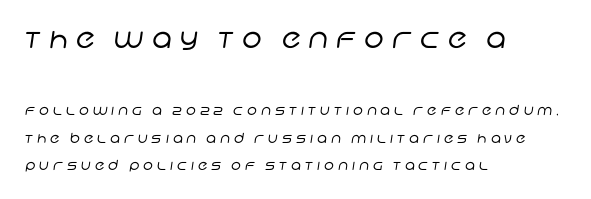
The image shows 28 px regular-weight sans-serif type; set left-aligned, loose line spacing (1.98x), unusually wide letter spacing (+0.28 em), not underlined; the first (top) block is 2.0x larger; low stroke contrast and a large x-height.
